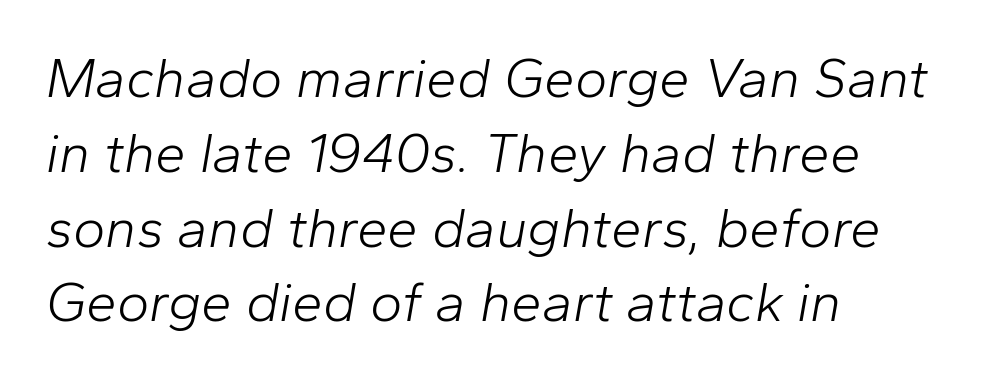
The image shows 55 px light type, italic (leaning right); set left-aligned, normal line spacing (1.36x), normal letter spacing, not underlined; low stroke contrast and a medium x-height.
